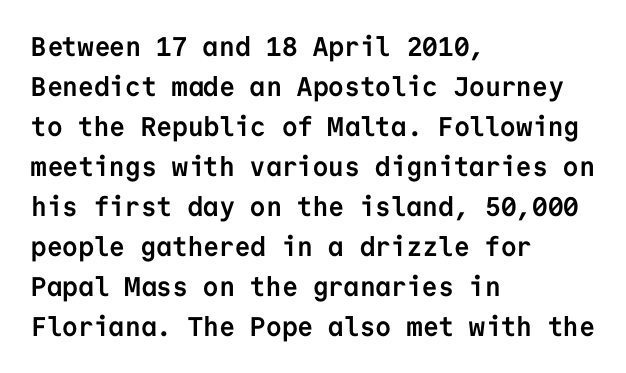
The image shows 27 px bold type, upright; set left-aligned, normal line spacing (1.48x), normal letter spacing, not underlined.
